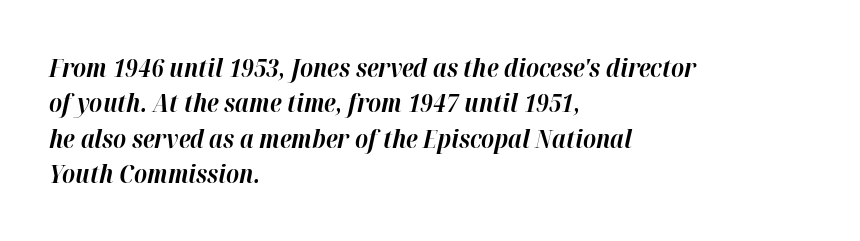
The image shows 26 px bold type, italic (leaning right); set left-aligned, normal line spacing (1.36x), normal letter spacing, not underlined.
